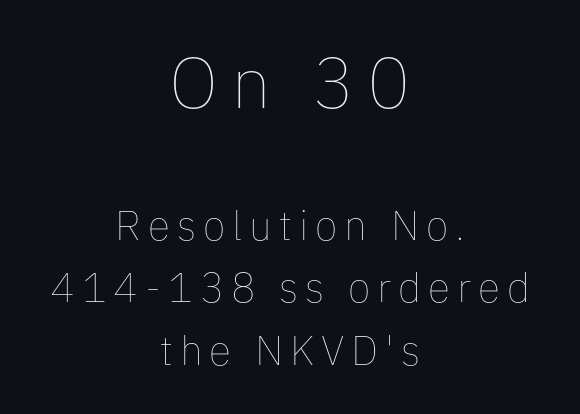
{"italic": "no", "bold": "no", "weight": "thin", "width": "normal", "stroke_contrast": "low", "x_height": "medium", "monospaced": "no", "underline": "no", "align": "center", "line_spacing": "normal", "line_spacing_ratio": 1.52, "larger_block": "first", "size_ratio": 1.76, "glyph_px": 72}
